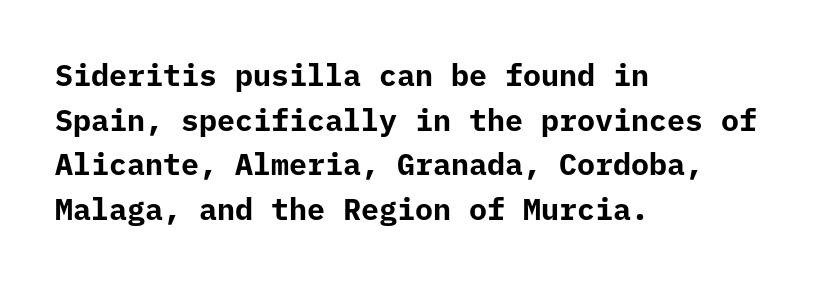
Is this a fixed-width face? Yes — each glyph sits in an identical cell. This is sans-serif lettering, the kind often seen on screens and signage. Compared with an ordinary text face, these strokes are far heavier — a full bold. Compared with a centered layout, this one pins lines to the left instead. Check under the words: just untouched page.
